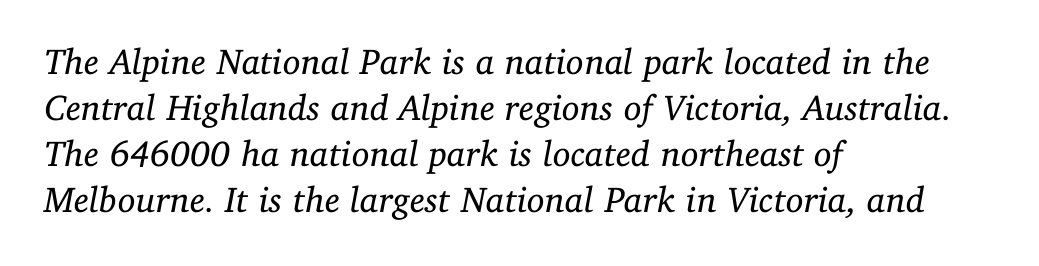
Q: Is the text bold? A: No.
Q: Is the text italic (slanted)? A: Yes, it leans right by about 11 degrees.
Q: Is the typeface a serif or a sans-serif typeface? A: Serif.
Q: Is the text underlined? A: No.
Q: How is the paragraph aligned? A: Left-aligned.
Q: Is the spacing between letters normal or unusually wide? A: Normal.
Q: Is the spacing between lines tight, normal or loose? A: Normal.
Q: Width (condensed, normal, or wide)? A: Normal.
Q: Stroke contrast? A: Low.
Q: x-height? A: Medium.
Q: Monospaced? A: No.
